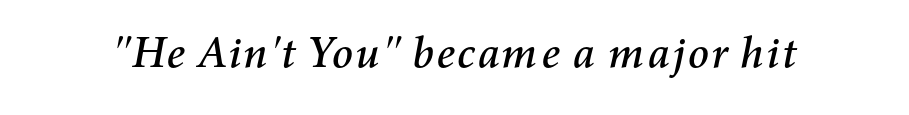
The image shows 44 px text type, italic (leaning right); set normal letter spacing, not underlined; medium stroke contrast and a medium x-height.
